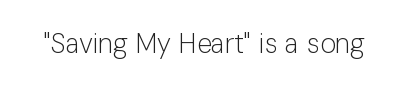
Q: Is the text bold? A: No.
Q: Is the text italic (slanted)? A: No, it is upright.
Q: Is the text underlined? A: No.
Q: Is the spacing between letters normal or unusually wide? A: Normal.
